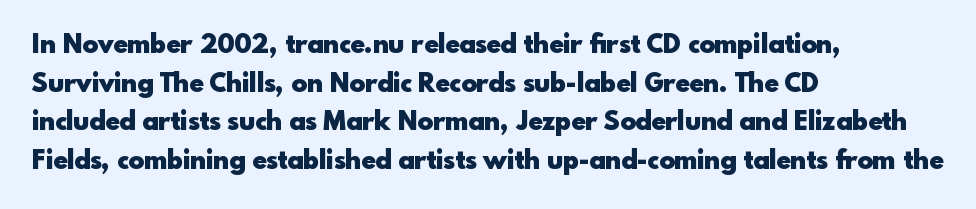
{"italic": "no", "bold": "yes", "underline": "no", "align": "left", "line_spacing": "normal", "line_spacing_ratio": 1.49, "letter_spacing": "normal", "letter_spacing_em": 0.0, "glyph_px": 26}
